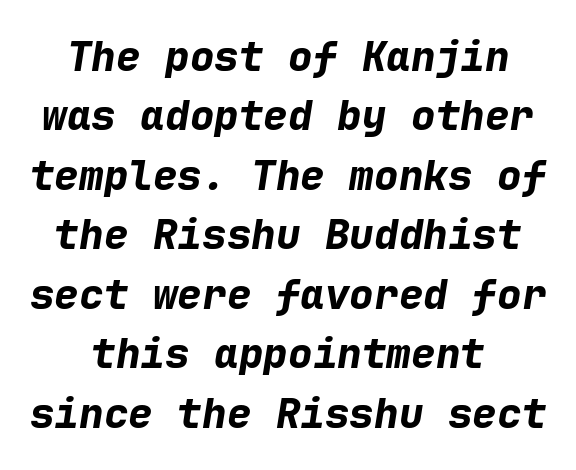
Q: Is the text bold? A: Yes.
Q: Is the text italic (slanted)? A: Yes, it leans right by about 9 degrees.
Q: Is the text underlined? A: No.
Q: How is the paragraph aligned? A: Centered.
Q: Is the spacing between letters normal or unusually wide? A: Normal.
Q: Is the spacing between lines tight, normal or loose? A: Normal.
Q: Width (condensed, normal, or wide)? A: Normal.
Q: Stroke contrast? A: Low.
Q: x-height? A: Medium.
Q: Monospaced? A: Yes.
